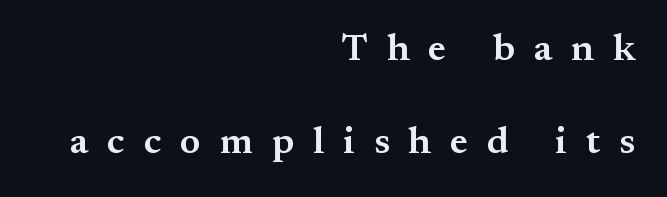
Q: Is the text bold? A: Semi-bold.
Q: Is the text italic (slanted)? A: No, it is upright.
Q: Is the typeface a serif or a sans-serif typeface? A: Serif.
Q: Is the text underlined? A: No.
Q: How is the paragraph aligned? A: Right-aligned.
Q: Is the spacing between letters normal or unusually wide? A: Unusually wide.
Q: Is the spacing between lines tight, normal or loose? A: Loose.
Q: Width (condensed, normal, or wide)? A: Normal.
Q: Stroke contrast? A: Medium.
Q: x-height? A: Small.
Q: Monospaced? A: No.
